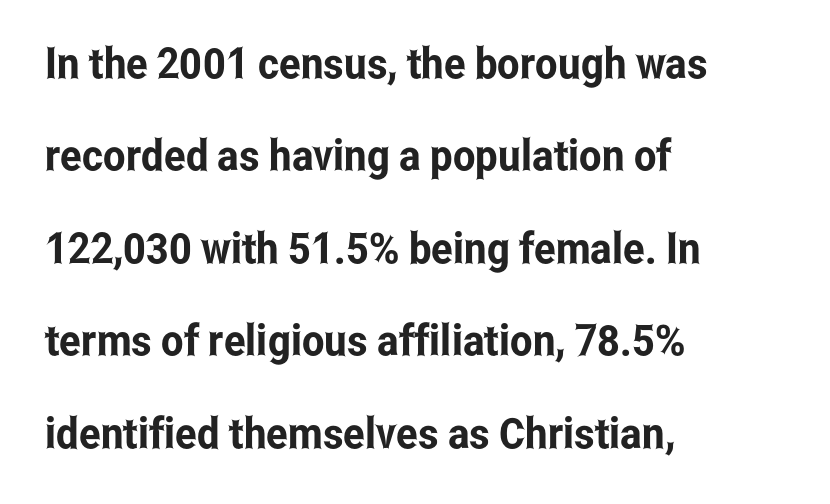
{"serif": "no", "italic": "no", "width": "condensed", "stroke_contrast": "low", "x_height": "medium", "monospaced": "no", "underline": "no", "align": "left", "line_spacing": "loose", "line_spacing_ratio": 2.15, "letter_spacing": "normal", "letter_spacing_em": 0.0, "glyph_px": 43}
